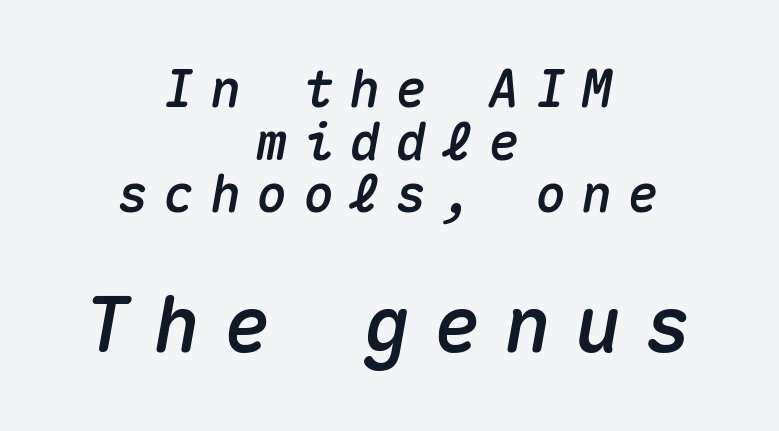
The image shows 77 px text type, italic (leaning right), monospaced; set centered, tight line spacing (1.03x), unusually wide letter spacing (+0.31 em), not underlined; the second (bottom) block is 1.51x larger; medium stroke contrast and a medium x-height.
